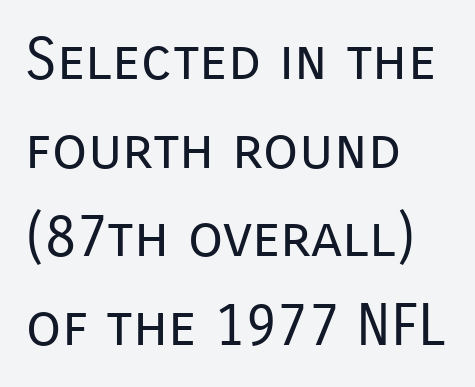
Q: Is the text bold? A: No.
Q: Is the text italic (slanted)? A: No, it is upright.
Q: Is the typeface a serif or a sans-serif typeface? A: Sans-serif.
Q: Is the text underlined? A: No.
Q: How is the paragraph aligned? A: Left-aligned.
Q: Is the spacing between letters normal or unusually wide? A: Normal.
Q: Is the spacing between lines tight, normal or loose? A: Normal.
Q: Width (condensed, normal, or wide)? A: Normal.
Q: Stroke contrast? A: Low.
Q: x-height? A: Medium.
Q: Monospaced? A: No.
